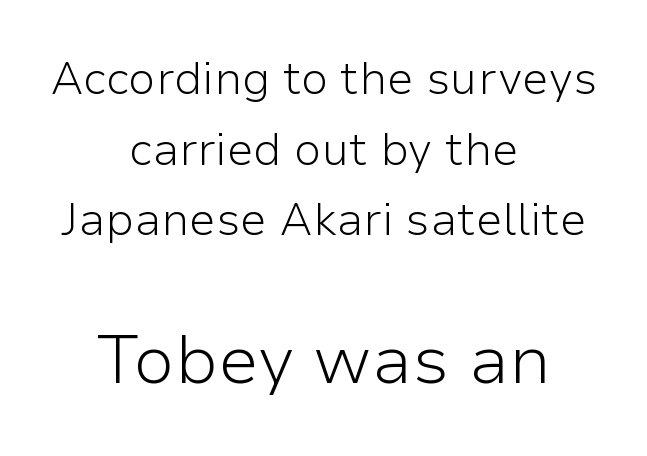
Q: Is the text bold? A: No.
Q: Is the text italic (slanted)? A: No, it is upright.
Q: Is the typeface a serif or a sans-serif typeface? A: Sans-serif.
Q: Is the text underlined? A: No.
Q: How is the paragraph aligned? A: Centered.
Q: Is the spacing between letters normal or unusually wide? A: Normal.
Q: Is the spacing between lines tight, normal or loose? A: Normal.
Q: Which block of text is set in a larger size, the first (top) or the second (bottom)? A: The second (bottom) one.
Q: Width (condensed, normal, or wide)? A: Normal.
Q: Stroke contrast? A: Low.
Q: x-height? A: Medium.
Q: Monospaced? A: No.
